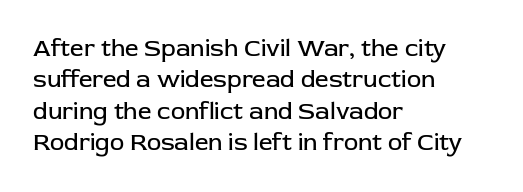
{"italic": "no", "bold": "no", "underline": "no", "align": "left", "line_spacing": "normal", "line_spacing_ratio": 1.31, "letter_spacing": "normal", "letter_spacing_em": 0.0, "glyph_px": 24}
